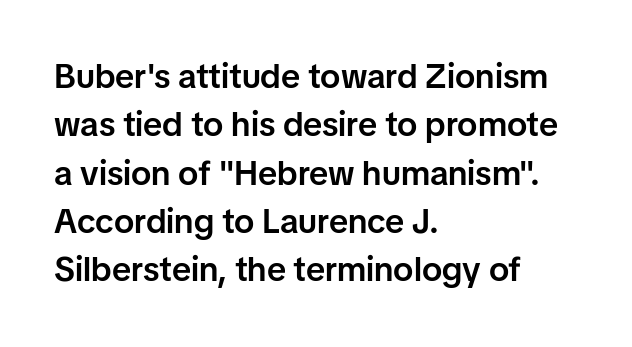
Q: Is the text bold? A: Semi-bold.
Q: Is the text italic (slanted)? A: No, it is upright.
Q: Is the typeface a serif or a sans-serif typeface? A: Sans-serif.
Q: Is the text underlined? A: No.
Q: How is the paragraph aligned? A: Left-aligned.
Q: Is the spacing between letters normal or unusually wide? A: Normal.
Q: Is the spacing between lines tight, normal or loose? A: Normal.
Q: Width (condensed, normal, or wide)? A: Normal.
Q: Stroke contrast? A: Low.
Q: x-height? A: Medium.
Q: Monospaced? A: No.
